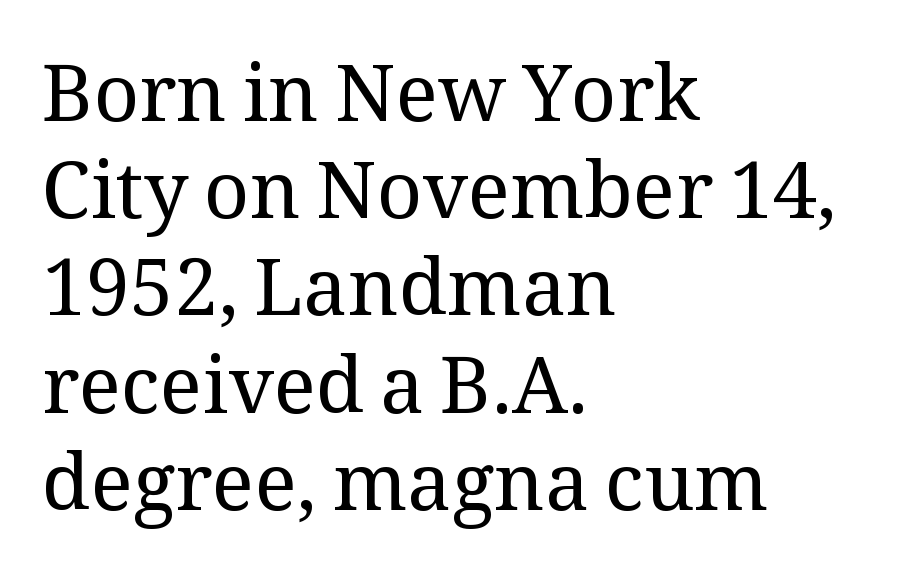
Letters have the restrained weight of plain body copy at most. Does extra space separate the letters? No, they use regular spacing. Upright lettering throughout. In terms of letterform style, serifs are clearly present. Here the designer chose a conventional face with non-uniform glyph widths.
